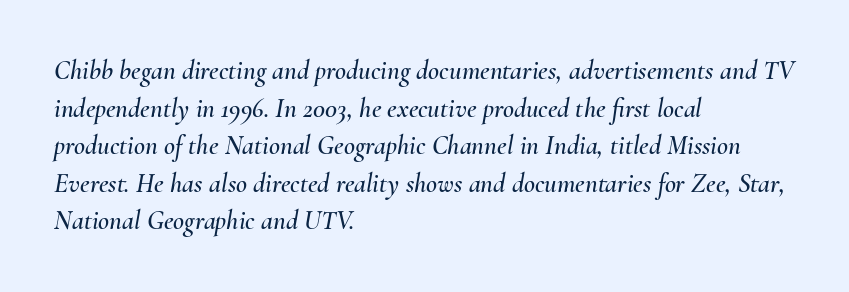
Does the leading feel generous? No, just average. The baseline area is clear. If you drew a line through each stem, it would be angled. Nothing unusual about the tracking: characters are spaced as the font intends.
